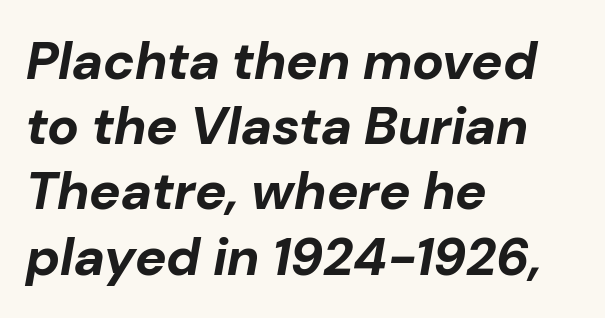
The image shows 53 px bold type, italic (leaning right); set left-aligned, line spacing 1.23x, normal letter spacing, not underlined; low stroke contrast and a medium x-height.
